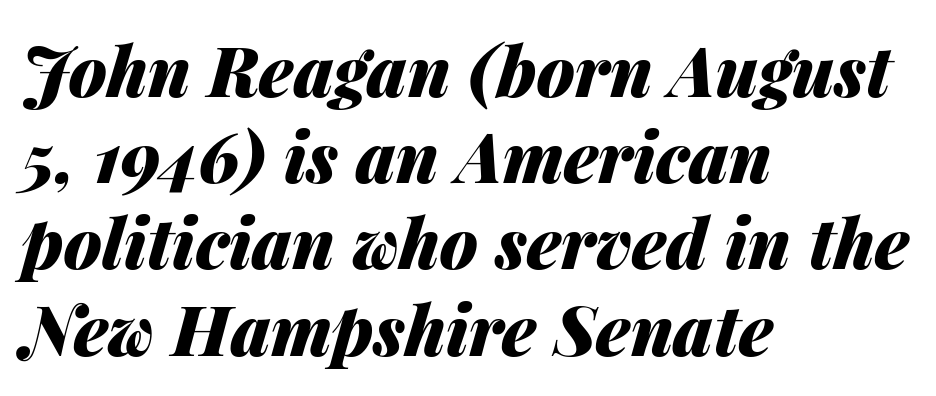
The image shows 69 px heavy type, italic (leaning right); set left-aligned, normal line spacing (1.25x), normal letter spacing, not underlined; medium stroke contrast and a medium x-height.
